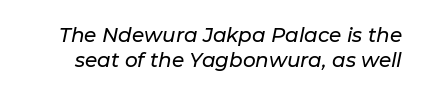
{"italic": "yes", "lean": "right", "slant_degrees": 11, "underline": "no", "line_spacing_ratio": 1.23, "letter_spacing": "normal", "letter_spacing_em": 0.0, "glyph_px": 20}
